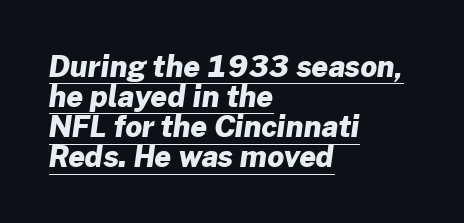
Q: Is the text bold? A: Yes.
Q: Is the typeface a serif or a sans-serif typeface? A: Sans-serif.
Q: Is the text underlined? A: Yes.
Q: How is the paragraph aligned? A: Left-aligned.
Q: Is the spacing between letters normal or unusually wide? A: Normal.
Q: Is the spacing between lines tight, normal or loose? A: Tight.
Q: Width (condensed, normal, or wide)? A: Normal.
Q: Stroke contrast? A: Low.
Q: x-height? A: Medium.
Q: Monospaced? A: No.
